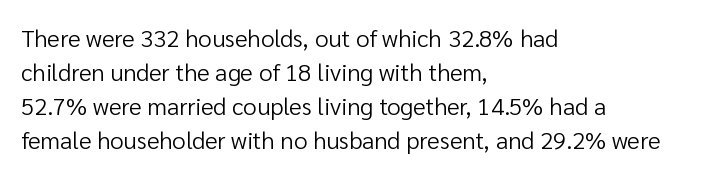
{"italic": "no", "bold": "no", "underline": "no", "align": "left", "line_spacing": "normal", "line_spacing_ratio": 1.42, "letter_spacing": "normal", "letter_spacing_em": 0.0, "glyph_px": 24}
